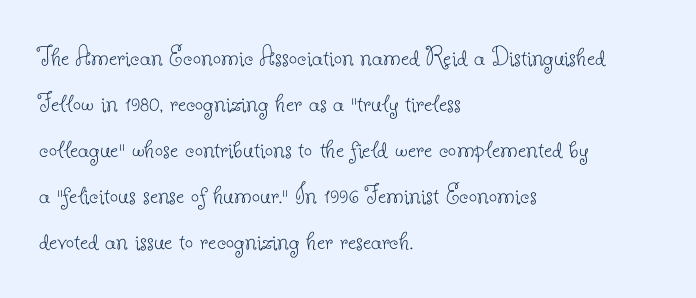
The image shows 29 px thin serif type, upright; set left-aligned, normal line spacing (1.59x), normal letter spacing, not underlined; low stroke contrast and a small x-height.
